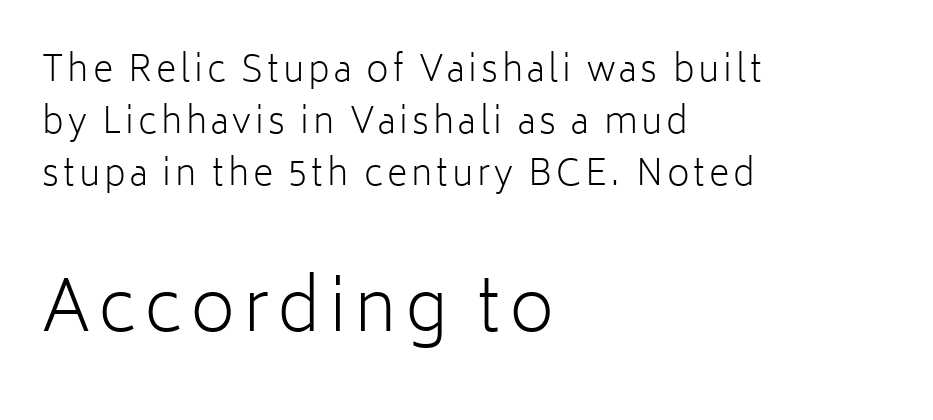
{"serif": "no", "italic": "no", "bold": "no", "weight": "light", "width": "normal", "stroke_contrast": "low", "x_height": "medium", "monospaced": "no", "underline": "no", "align": "left", "line_spacing": "normal", "line_spacing_ratio": 1.48, "larger_block": "second", "size_ratio": 2.0, "glyph_px": 70}
